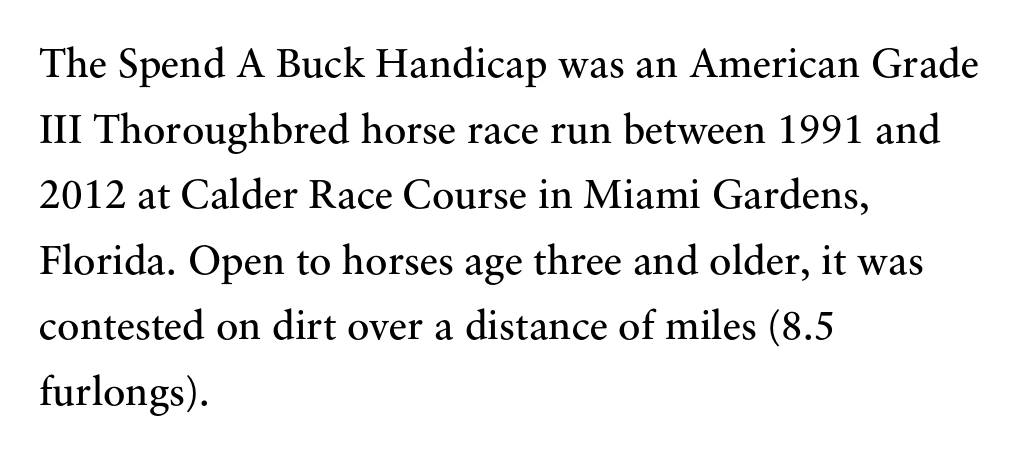
The image shows 42 px regular-weight serif type, upright; set left-aligned, normal line spacing (1.56x), normal letter spacing, not underlined; medium stroke contrast and a small x-height.
